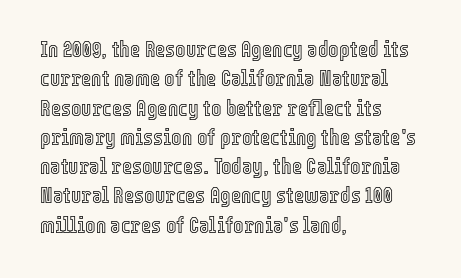
Q: Is the text italic (slanted)? A: No, it is upright.
Q: Is the text underlined? A: No.
Q: How is the paragraph aligned? A: Left-aligned.
Q: Is the spacing between letters normal or unusually wide? A: Normal.
Q: Is the spacing between lines tight, normal or loose? A: Normal.
